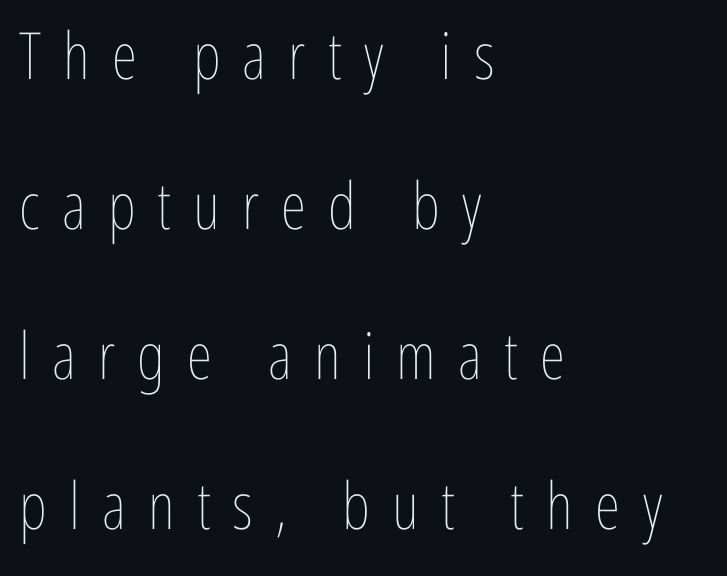
Q: Is the text bold? A: No.
Q: Is the text italic (slanted)? A: No, it is upright.
Q: Is the text underlined? A: No.
Q: How is the paragraph aligned? A: Left-aligned.
Q: Is the spacing between letters normal or unusually wide? A: Unusually wide.
Q: Is the spacing between lines tight, normal or loose? A: Loose.
Q: Width (condensed, normal, or wide)? A: Condensed.
Q: Stroke contrast? A: Low.
Q: x-height? A: Medium.
Q: Monospaced? A: No.
